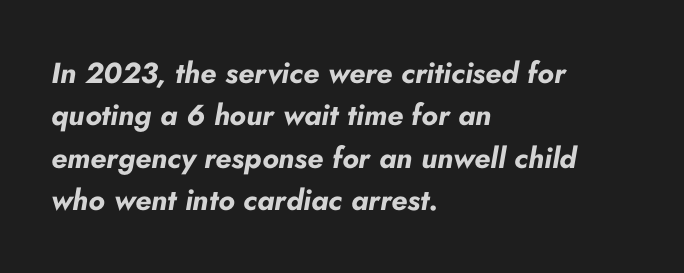
The image shows 29 px bold type, italic (leaning right); set left-aligned, normal line spacing (1.46x), normal letter spacing, not underlined; low stroke contrast and a small x-height.
